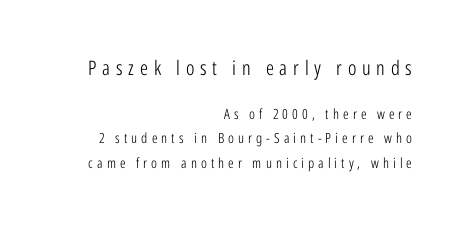
Q: Is the text bold? A: No.
Q: Is the text italic (slanted)? A: No, it is upright.
Q: Is the text underlined? A: No.
Q: How is the paragraph aligned? A: Right-aligned.
Q: Is the spacing between letters normal or unusually wide? A: Unusually wide.
Q: Which block of text is set in a larger size, the first (top) or the second (bottom)? A: The first (top) one.
